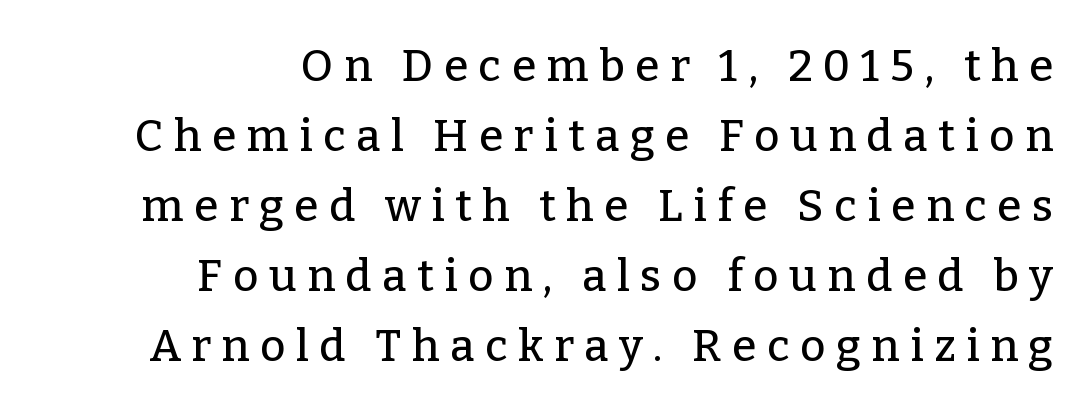
Inter-character spacing is expanded well beyond the font's built-in metrics. Leading: standard. Stroke terminals: seriffed. Plain, unruled lines of type.
